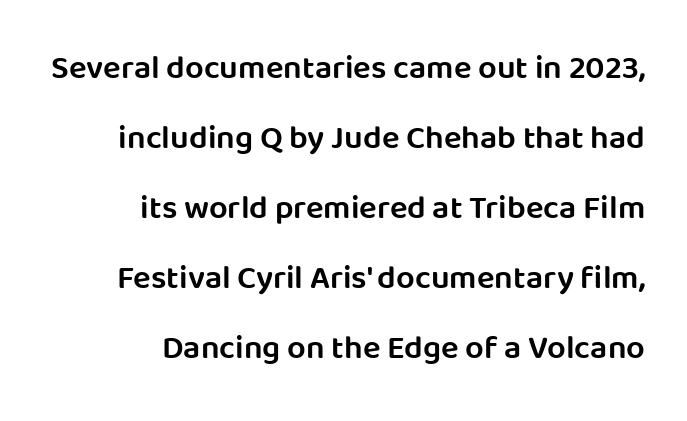
Q: Is the text bold? A: Semi-bold.
Q: Is the text italic (slanted)? A: No, it is upright.
Q: Is the typeface a serif or a sans-serif typeface? A: Sans-serif.
Q: Is the text underlined? A: No.
Q: How is the paragraph aligned? A: Right-aligned.
Q: Is the spacing between letters normal or unusually wide? A: Normal.
Q: Is the spacing between lines tight, normal or loose? A: Loose.
Q: Width (condensed, normal, or wide)? A: Normal.
Q: Stroke contrast? A: Low.
Q: x-height? A: Large.
Q: Monospaced? A: No.
